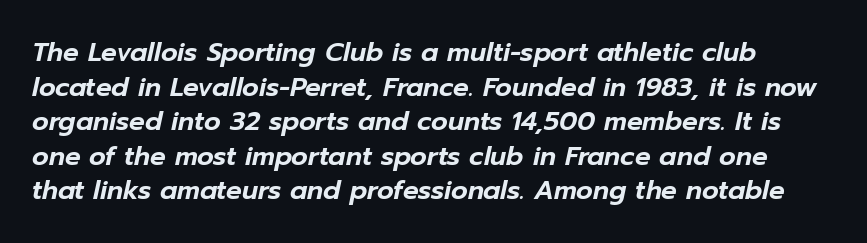
Tracking value appears to be zero — textbook default spacing. Lines of text with bare space underneath. An italicized treatment has been applied to the whole sample. Is there much room between lines? A standard amount, neither cramped nor airy.
